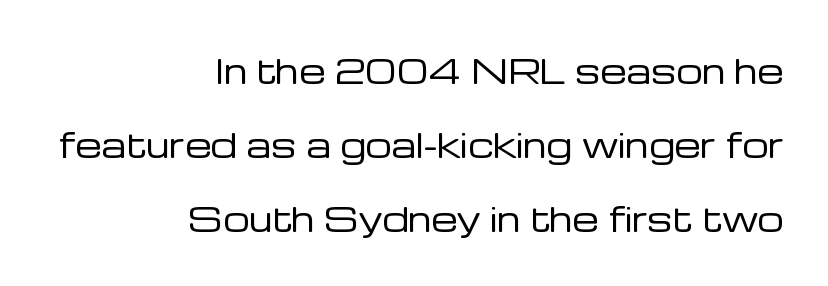
{"serif": "no", "italic": "no", "bold": "no", "weight": "regular", "width": "normal", "stroke_contrast": "low", "x_height": "medium", "monospaced": "no", "underline": "no", "align": "right", "line_spacing": "loose", "line_spacing_ratio": 2.24, "letter_spacing": "normal", "letter_spacing_em": 0.0, "glyph_px": 33}
